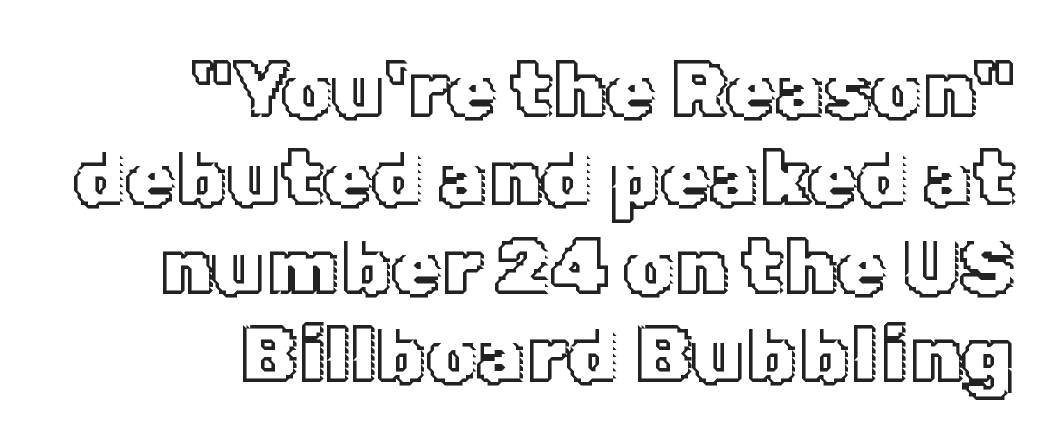
{"italic": "no", "width": "normal", "x_height": "medium", "monospaced": "no", "underline": "no", "align": "right", "line_spacing": "tight", "line_spacing_ratio": 1.12, "letter_spacing": "normal", "letter_spacing_em": 0.0, "glyph_px": 79}
